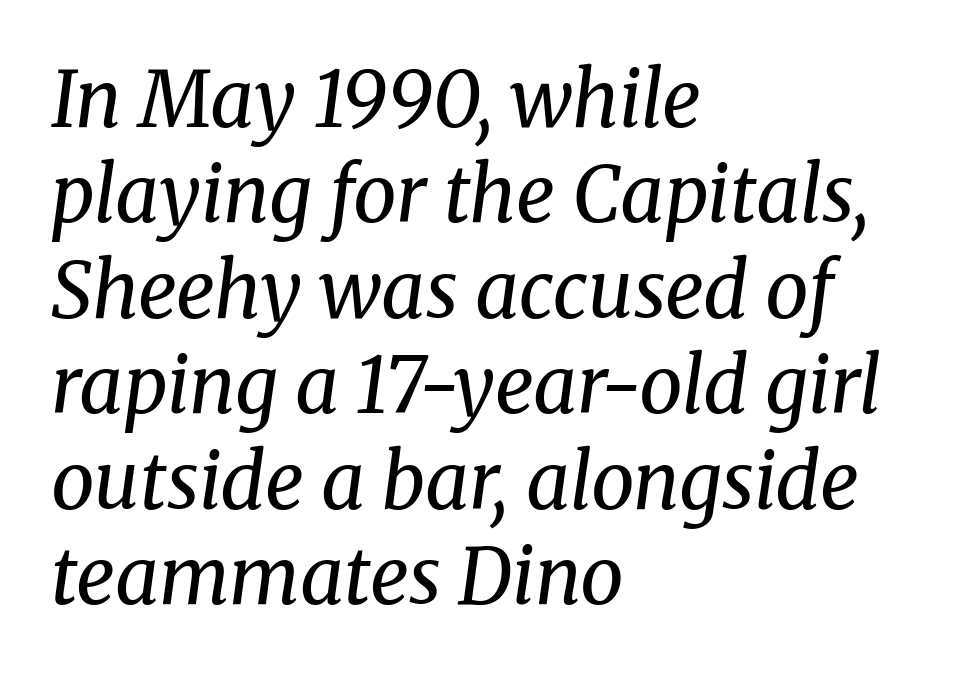
The image shows 77 px regular-weight serif type, italic (leaning right); set left-aligned, line spacing 1.24x, normal letter spacing, not underlined; medium stroke contrast and a medium x-height.
